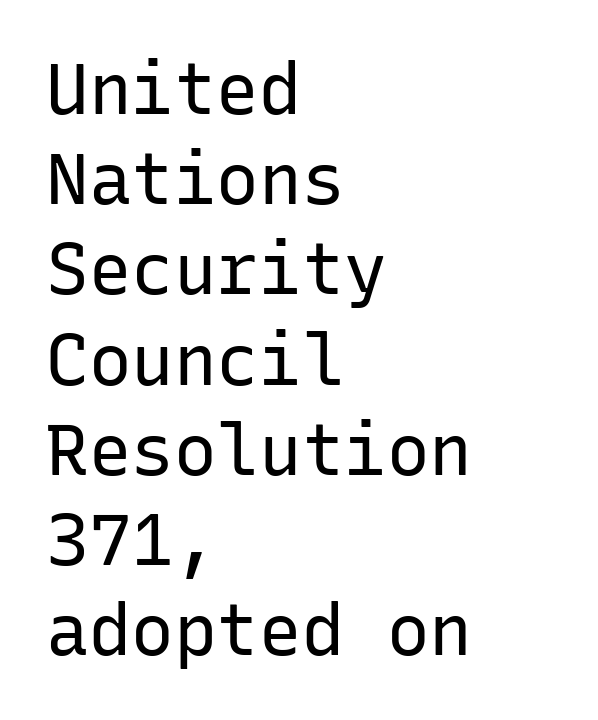
The image shows 71 px regular-weight sans-serif type, upright, monospaced; set left-aligned, normal line spacing (1.27x), normal letter spacing, not underlined; low stroke contrast and a medium x-height.
